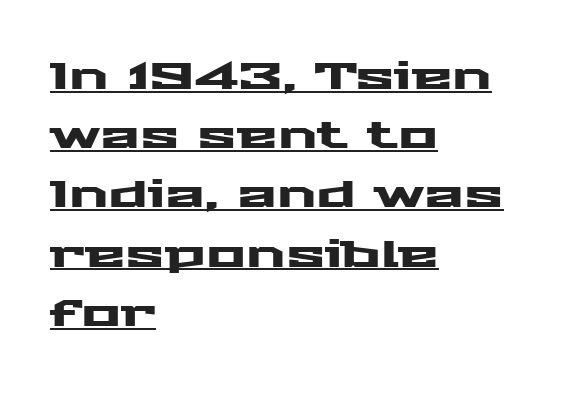
The face used here is proportionally spaced, like ordinary book or web type. The rendered words wear a rule along their underside. Check where the strokes stop: nothing finishes them off — pure sans. Short note: letters normally spaced. These lines are set flush left with a ragged right edge. When letters stand straight like this, we call the style roman or upright.
